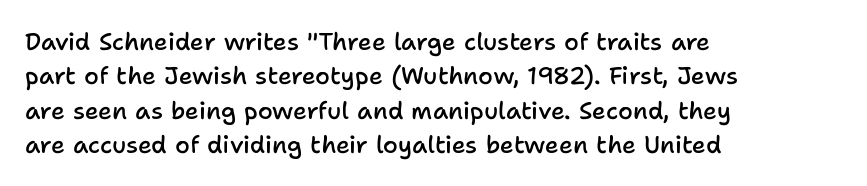
The image shows 24 px text type, upright; set left-aligned, normal line spacing (1.43x), normal letter spacing, not underlined.
